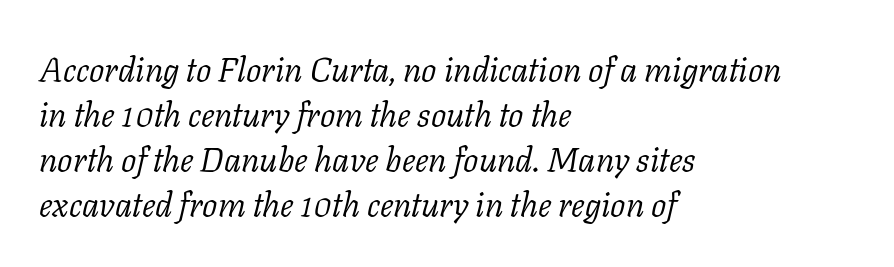
Horizontal bands of white between lines are of average thickness. A student would call this left alignment; a typographer would say flush left, rag right. These lines are rendered in a variable-pitch font. Students, note that the glyphs here touch the page at normal intervals. The letterforms sit at book weight or below.
